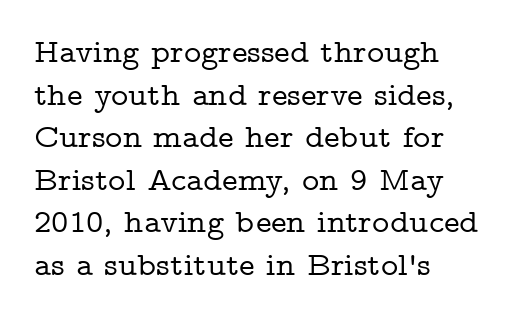
Q: Is the text italic (slanted)? A: No, it is upright.
Q: Is the typeface a serif or a sans-serif typeface? A: Serif.
Q: Is the text underlined? A: No.
Q: How is the paragraph aligned? A: Left-aligned.
Q: Is the spacing between letters normal or unusually wide? A: Normal.
Q: Is the spacing between lines tight, normal or loose? A: Normal.
Q: Width (condensed, normal, or wide)? A: Wide.
Q: Stroke contrast? A: Low.
Q: x-height? A: Medium.
Q: Monospaced? A: No.
